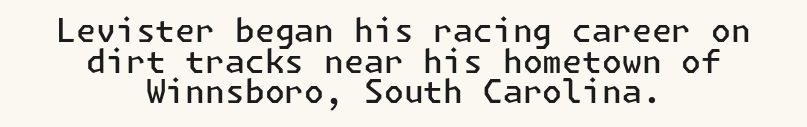
The image shows 32 px semibold sans-serif type, upright; set centered, tight line spacing (0.96x), normal letter spacing, not underlined; low stroke contrast and a medium x-height.
